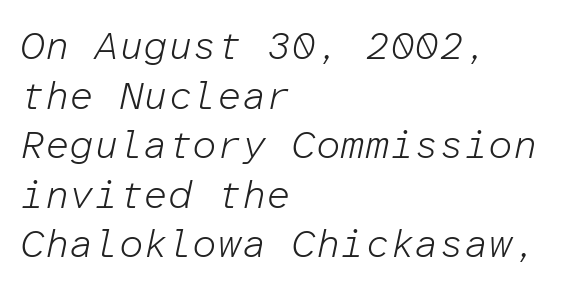
The image shows 39 px light type, italic (leaning right), monospaced; set left-aligned, normal line spacing (1.27x), normal letter spacing, not underlined; low stroke contrast and a medium x-height.
